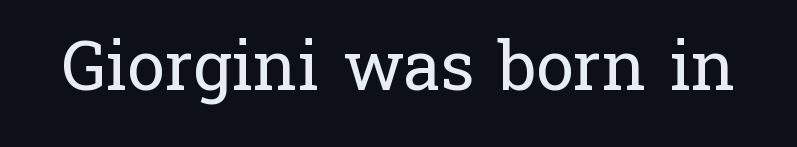
{"serif": "yes", "italic": "no", "bold": "no", "weight": "regular", "width": "normal", "stroke_contrast": "low", "x_height": "medium", "monospaced": "no", "underline": "no", "letter_spacing": "normal", "letter_spacing_em": 0.0, "glyph_px": 68}
